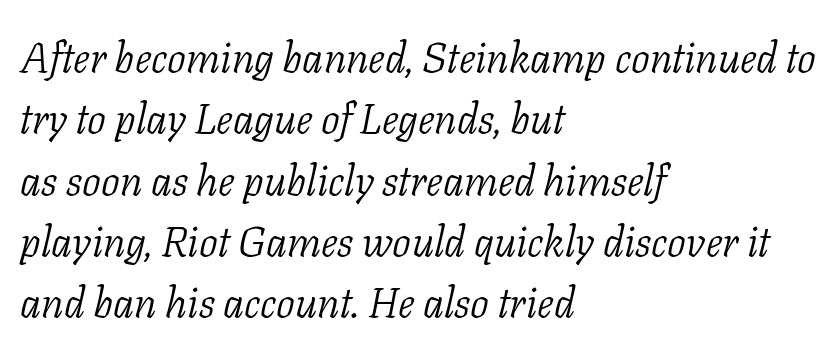
Yep, that's italic — everything's leaning. If you measured baseline to baseline, you'd find a middling distance. Descenders hang freely into open space. The type is set solid horizontally, with unmodified tracking. The rendering shows small feet on the letterforms — a serif design.
